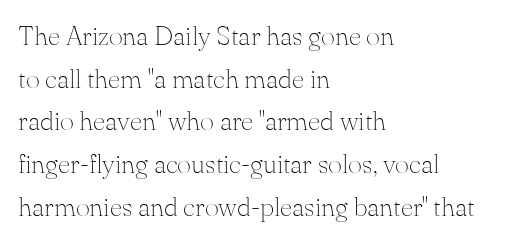
The image shows 27 px text type, upright; set left-aligned, normal line spacing (1.58x), normal letter spacing, not underlined.
